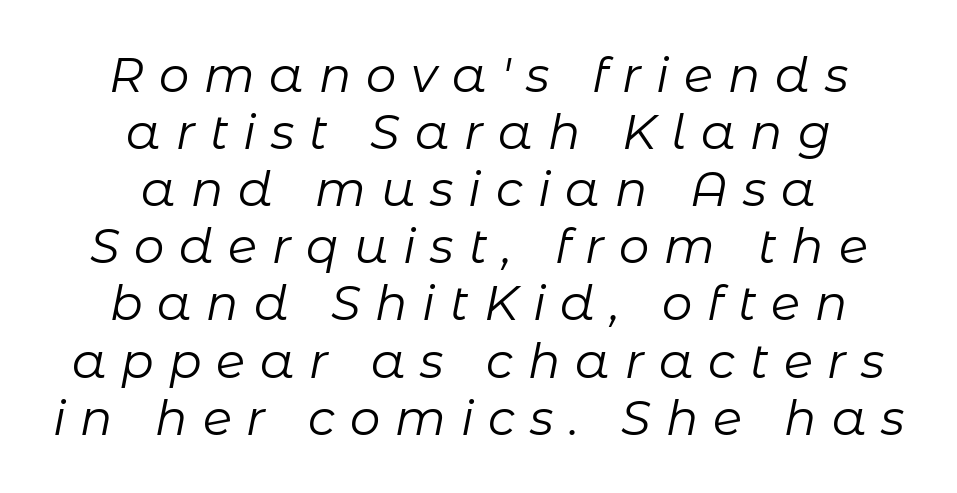
Q: Is the text bold? A: No.
Q: Is the text italic (slanted)? A: Yes, it leans right by about 11 degrees.
Q: Is the text underlined? A: No.
Q: How is the paragraph aligned? A: Centered.
Q: Is the spacing between letters normal or unusually wide? A: Unusually wide.
Q: Width (condensed, normal, or wide)? A: Normal.
Q: Stroke contrast? A: Low.
Q: x-height? A: Medium.
Q: Monospaced? A: No.
